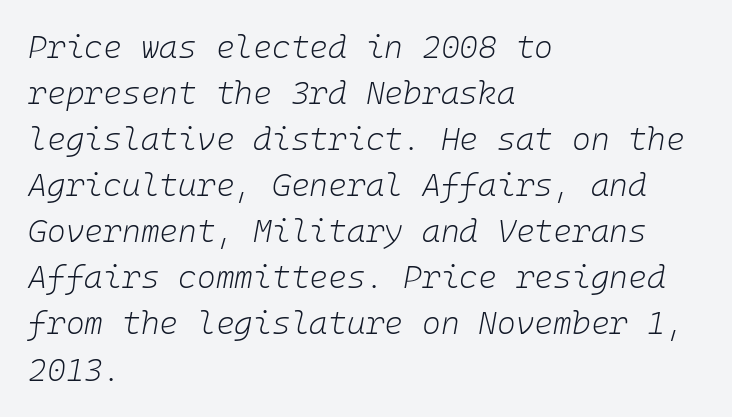
{"italic": "yes", "lean": "right", "slant_degrees": 10, "bold": "no", "weight": "light", "width": "normal", "stroke_contrast": "low", "x_height": "medium", "underline": "no", "align": "left", "line_spacing": "normal", "line_spacing_ratio": 1.44, "letter_spacing": "normal", "letter_spacing_em": 0.0, "glyph_px": 32}
